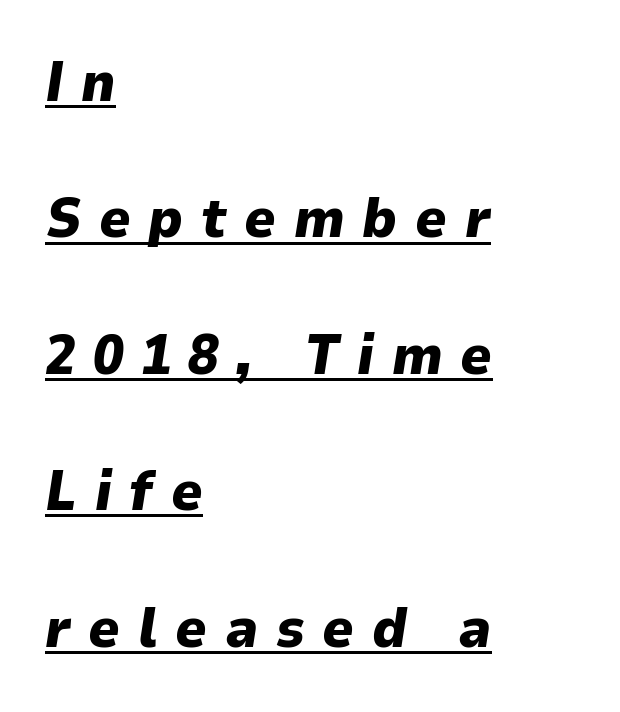
Q: Is the text bold? A: Yes.
Q: Is the text italic (slanted)? A: Yes, it leans right by about 9 degrees.
Q: Is the text underlined? A: Yes.
Q: How is the paragraph aligned? A: Left-aligned.
Q: Is the spacing between letters normal or unusually wide? A: Unusually wide.
Q: Is the spacing between lines tight, normal or loose? A: Loose.
Q: Width (condensed, normal, or wide)? A: Normal.
Q: Stroke contrast? A: Low.
Q: x-height? A: Medium.
Q: Monospaced? A: No.
